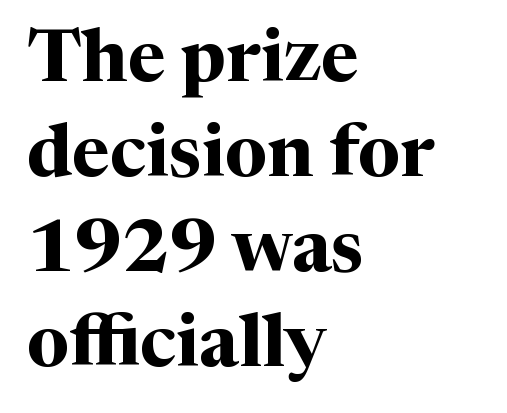
The image shows 73 px bold serif type, upright; set left-aligned, normal line spacing (1.3x), normal letter spacing, not underlined; medium stroke contrast and a medium x-height.
